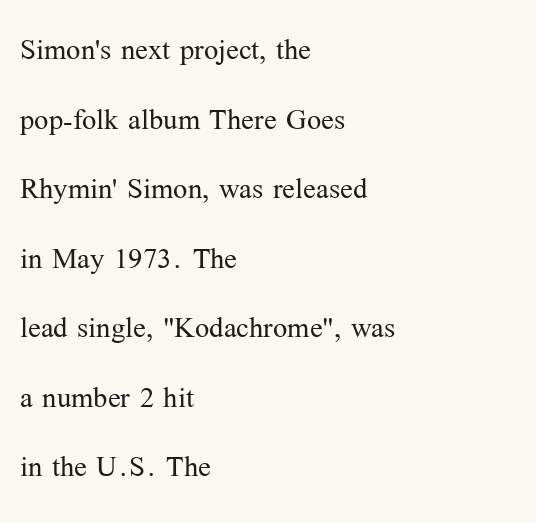
Q: Is the text bold? A: No.
Q: Is the text italic (slanted)? A: No, it is upright.
Q: Is the typeface a serif or a sans-serif typeface? A: Serif.
Q: Is the text underlined? A: No.
Q: How is the paragraph aligned? A: Left-aligned.
Q: Is the spacing between letters normal or unusually wide? A: Normal.
Q: Width (condensed, normal, or wide)? A: Normal.
Q: Stroke contrast? A: Medium.
Q: x-height? A: Medium.
Q: Monospaced? A: No.
